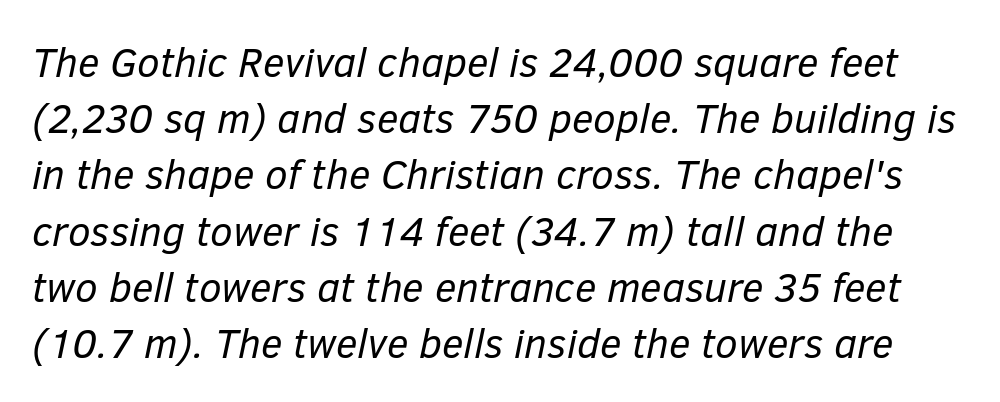
The font sits on the lighter half of the weight spectrum, regular included. Just letters on the line, the space beneath them empty. Character widths vary here, with narrow letters taking less room than wide ones. These lines keep a tight, regular rhythm from letter to letter. Evenly set lines give the paragraph a standard silhouette.
